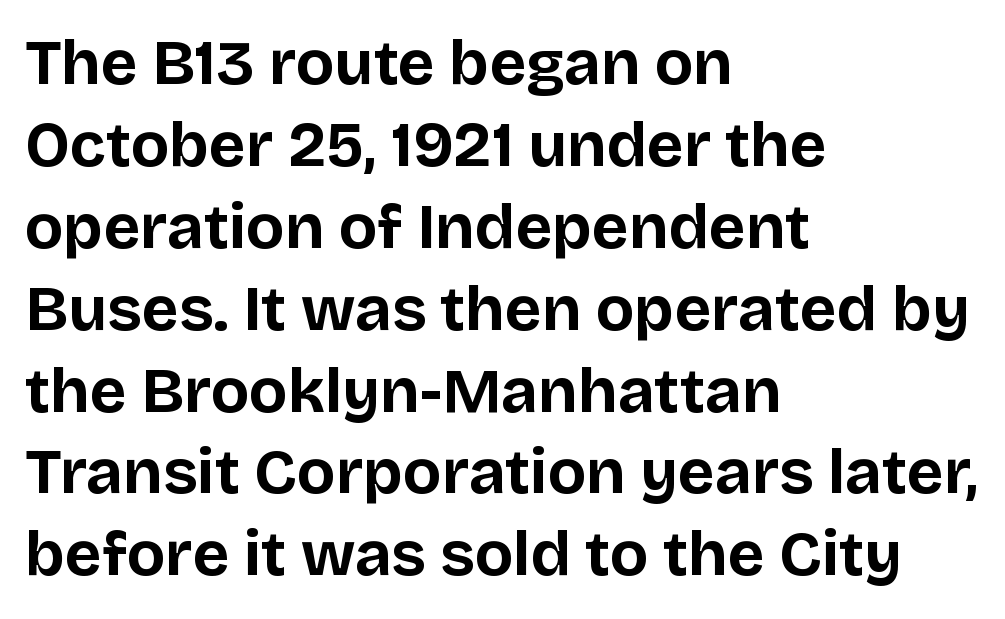
Q: Is the text bold? A: Yes.
Q: Is the text italic (slanted)? A: No, it is upright.
Q: Is the typeface a serif or a sans-serif typeface? A: Sans-serif.
Q: Is the text underlined? A: No.
Q: How is the paragraph aligned? A: Left-aligned.
Q: Is the spacing between letters normal or unusually wide? A: Normal.
Q: Is the spacing between lines tight, normal or loose? A: Normal.
Q: Width (condensed, normal, or wide)? A: Normal.
Q: Stroke contrast? A: Low.
Q: x-height? A: Large.
Q: Monospaced? A: No.
